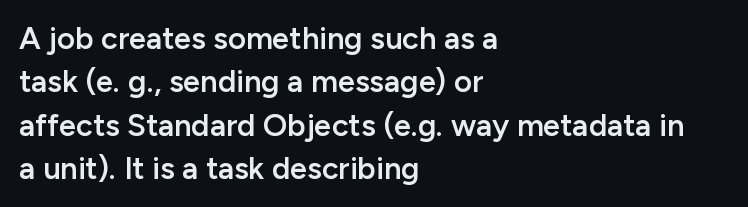
Leading matches the norm, producing a regular column. Left-aligned paragraph, ragged on the right. These lines are composed in type without serifs. Beneath every word, the page is bare. Letter spacing: default.
